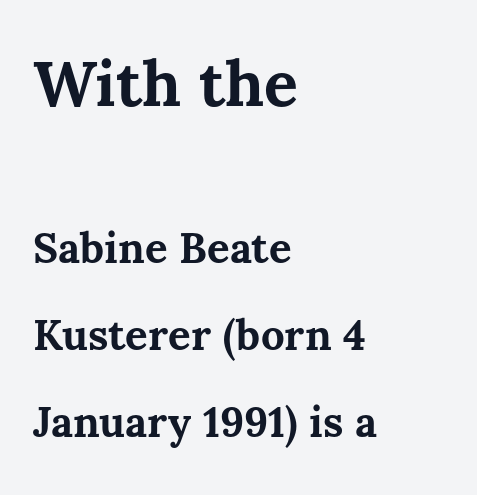
Q: Is the text bold? A: Yes.
Q: Is the text italic (slanted)? A: No, it is upright.
Q: Is the text underlined? A: No.
Q: How is the paragraph aligned? A: Left-aligned.
Q: Is the spacing between letters normal or unusually wide? A: Normal.
Q: Is the spacing between lines tight, normal or loose? A: Loose.
Q: Which block of text is set in a larger size, the first (top) or the second (bottom)? A: The first (top) one.
Q: Width (condensed, normal, or wide)? A: Normal.
Q: Stroke contrast? A: Medium.
Q: x-height? A: Medium.
Q: Monospaced? A: No.
